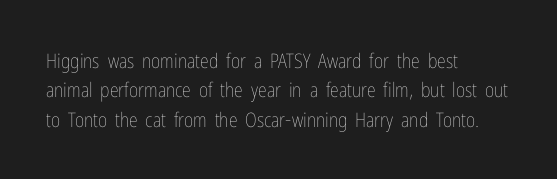
{"italic": "no", "bold": "no", "underline": "no", "align": "left", "line_spacing": "normal", "line_spacing_ratio": 1.47, "letter_spacing": "normal", "letter_spacing_em": 0.0, "glyph_px": 20}
